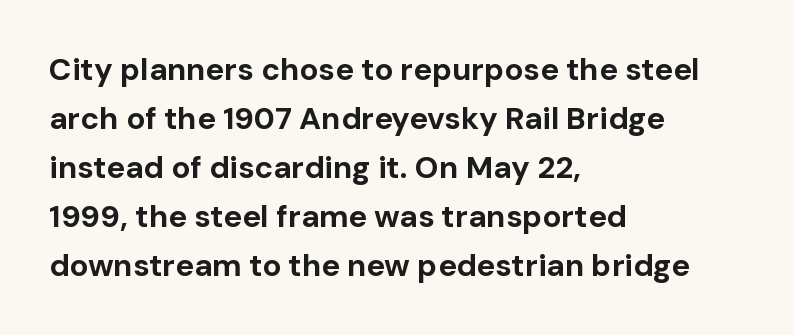
Q: Is the text bold? A: Yes.
Q: Is the text italic (slanted)? A: No, it is upright.
Q: Is the typeface a serif or a sans-serif typeface? A: Sans-serif.
Q: Is the text underlined? A: No.
Q: How is the paragraph aligned? A: Left-aligned.
Q: Is the spacing between letters normal or unusually wide? A: Normal.
Q: Is the spacing between lines tight, normal or loose? A: Normal.
Q: Width (condensed, normal, or wide)? A: Normal.
Q: Stroke contrast? A: Low.
Q: x-height? A: Medium.
Q: Monospaced? A: No.
